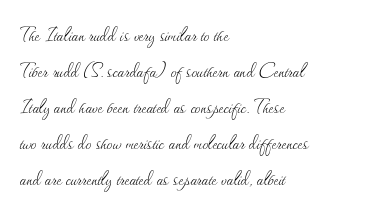
{"bold": "no", "underline": "no", "align": "left", "line_spacing": "normal", "line_spacing_ratio": 1.57, "letter_spacing": "normal", "letter_spacing_em": 0.0, "glyph_px": 23}
